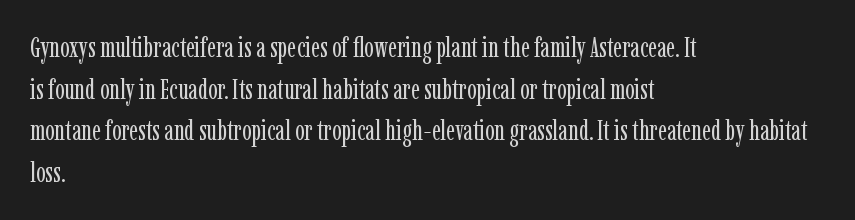
Check the space under the baseline: it is left empty. In terms of letterform style, serifs are clearly present. There is no visible air inserted between adjacent glyphs. The letters advance in unequal steps, a hallmark of proportional type.
